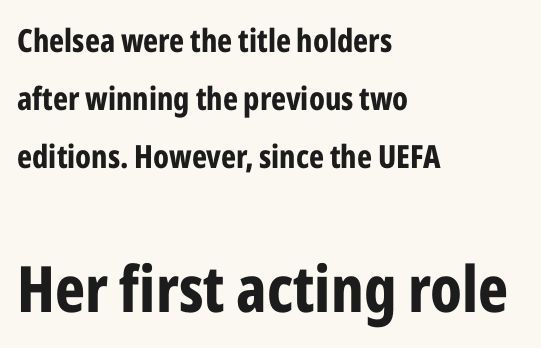
Note the varied advance widths — an 'i' is clearly narrower than an 'm'. When letters stand straight like this, we call the style roman or upright. The following chunk of copy outweighs the initial chunk in type size. Caption: multi-line text, flush left, ragged right. In terms of letterspacing, this is plain default setting. The passage shown is emphatically bold.
